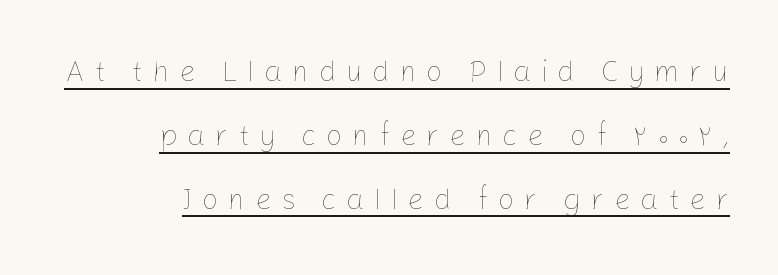
This is roman type, the default non-slanted kind. Glance below the letters and you will spot a drawn line. The letterforms stand isolated, each surrounded by extra space. Think of a printed novel: that variable character pitch is what you see here. If you measured baseline to baseline, you'd find a long distance.
